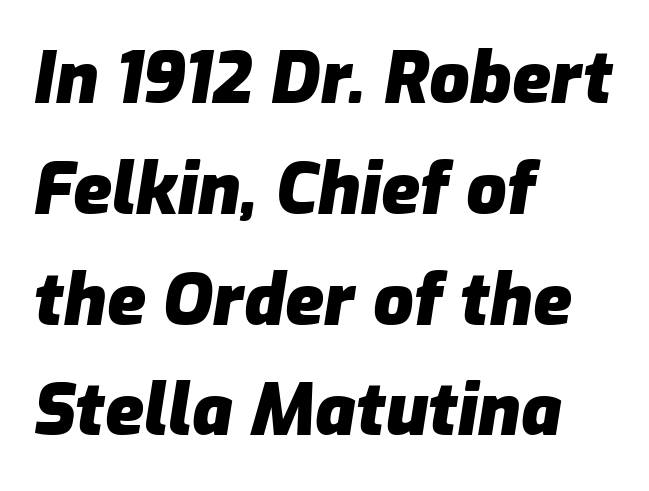
{"italic": "yes", "lean": "right", "slant_degrees": 9, "bold": "yes", "weight": "heavy", "width": "normal", "stroke_contrast": "low", "x_height": "medium", "monospaced": "no", "underline": "no", "align": "left", "line_spacing": "normal", "line_spacing_ratio": 1.56, "letter_spacing": "normal", "letter_spacing_em": 0.0, "glyph_px": 71}
